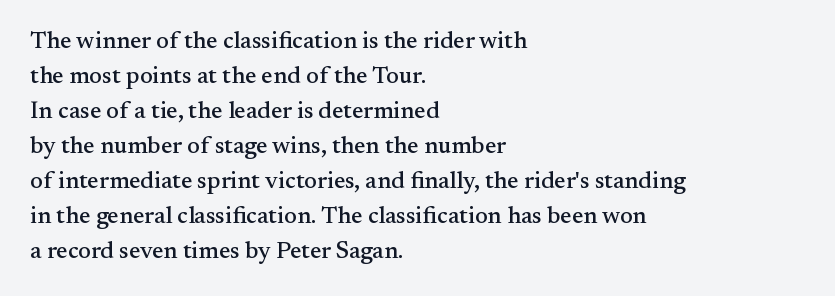
Q: Is the text italic (slanted)? A: No, it is upright.
Q: Is the text underlined? A: No.
Q: How is the paragraph aligned? A: Left-aligned.
Q: Is the spacing between letters normal or unusually wide? A: Normal.
Q: Is the spacing between lines tight, normal or loose? A: Normal.
